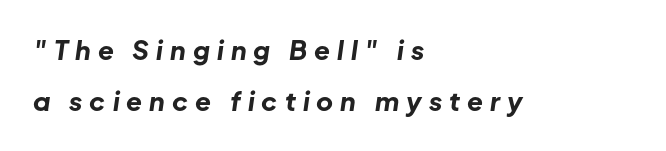
{"italic": "yes", "lean": "right", "slant_degrees": 8, "bold": "yes", "underline": "no", "align": "left", "line_spacing": "loose", "line_spacing_ratio": 1.98, "letter_spacing": "wide", "letter_spacing_em": 0.27, "glyph_px": 26}
